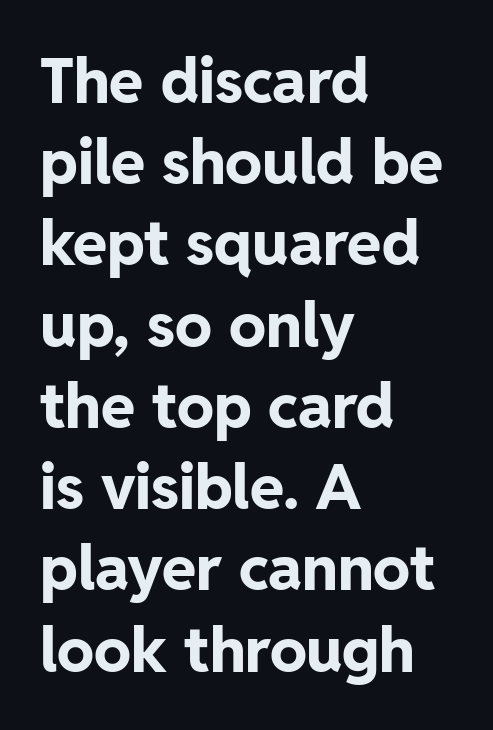
The image shows 62 px bold sans-serif type, upright; set left-aligned, normal line spacing (1.31x), normal letter spacing, not underlined; low stroke contrast and a medium x-height.
